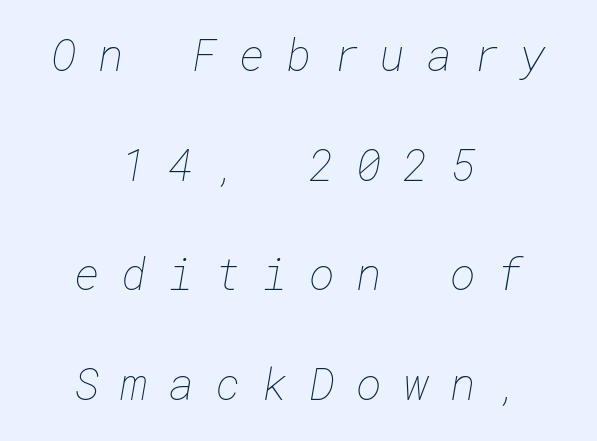
Leading is clearly above the norm, producing a sparse column. The letters look calm and open, with moderate or lighter stems. The paragraph shown floats in the horizontal middle. Inter-character spacing is expanded well beyond the font's built-in metrics.
